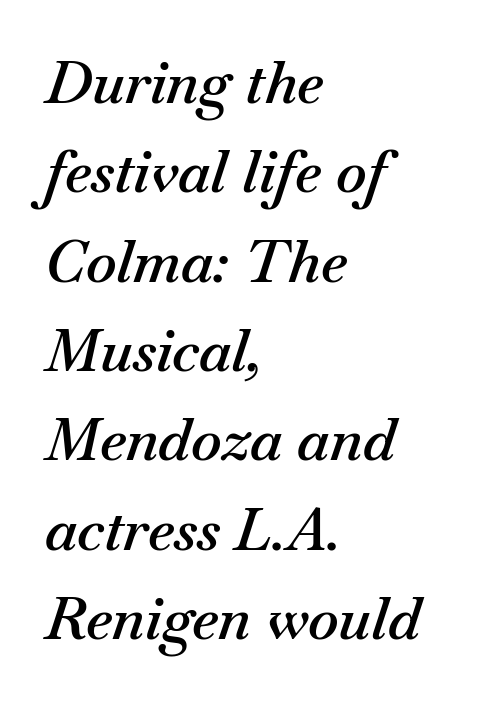
{"italic": "yes", "lean": "right", "slant_degrees": 18, "bold": "semi", "weight": "semibold", "width": "normal", "stroke_contrast": "medium", "x_height": "small", "monospaced": "no", "underline": "no", "align": "left", "line_spacing": "normal", "line_spacing_ratio": 1.54, "letter_spacing": "normal", "letter_spacing_em": 0.0, "glyph_px": 58}
